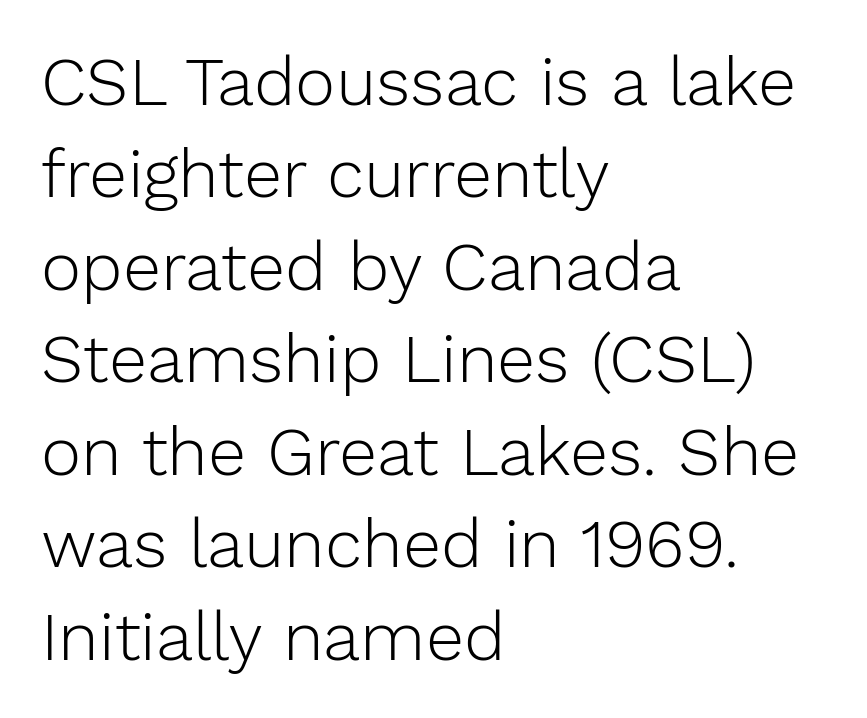
The image shows 68 px light sans-serif type, upright; set left-aligned, normal line spacing (1.36x), normal letter spacing, not underlined; low stroke contrast and a medium x-height.
